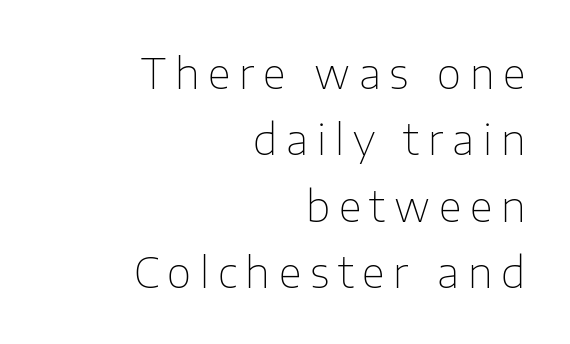
Here the designer chose a conventional face with non-uniform glyph widths. Rule under the text: the space is simply empty. Stroke terminals: plain, sans-serif. Stroke mass is kept to a normal reading level or below.
